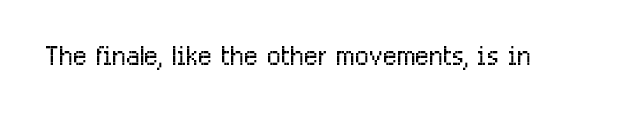
The image shows 37 px light, condensed sans-serif type, upright; set normal letter spacing, not underlined; low stroke contrast and a medium x-height.
